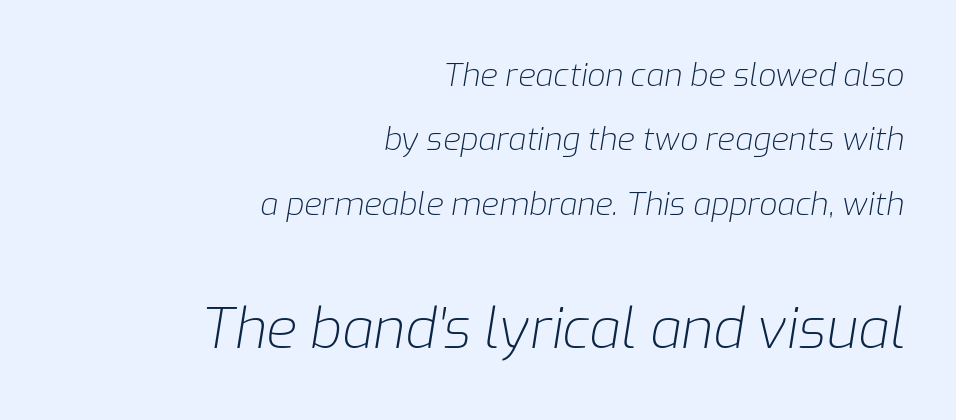
{"italic": "yes", "lean": "right", "slant_degrees": 9, "bold": "no", "weight": "light", "width": "normal", "stroke_contrast": "low", "x_height": "medium", "monospaced": "no", "underline": "no", "align": "right", "line_spacing": "loose", "line_spacing_ratio": 2.01, "letter_spacing": "normal", "letter_spacing_em": 0.0, "larger_block": "second", "size_ratio": 1.75, "glyph_px": 56}
